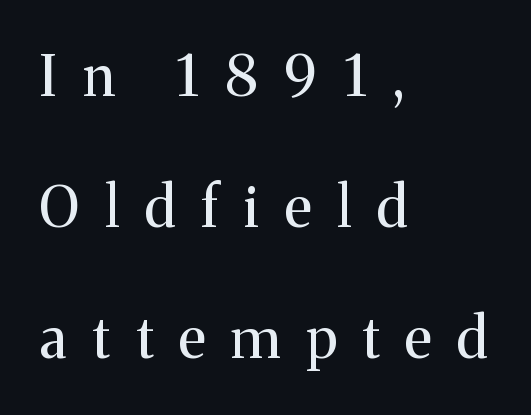
Q: Is the text bold? A: No.
Q: Is the text italic (slanted)? A: No, it is upright.
Q: Is the typeface a serif or a sans-serif typeface? A: Serif.
Q: Is the text underlined? A: No.
Q: How is the paragraph aligned? A: Left-aligned.
Q: Is the spacing between letters normal or unusually wide? A: Unusually wide.
Q: Is the spacing between lines tight, normal or loose? A: Loose.
Q: Width (condensed, normal, or wide)? A: Normal.
Q: Stroke contrast? A: Medium.
Q: x-height? A: Medium.
Q: Monospaced? A: No.
